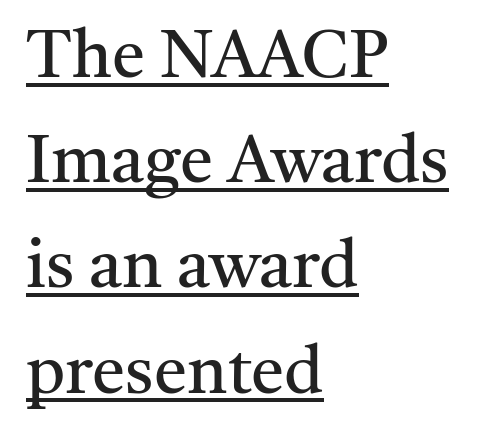
Q: Is the text bold? A: No.
Q: Is the text italic (slanted)? A: No, it is upright.
Q: Is the typeface a serif or a sans-serif typeface? A: Serif.
Q: Is the text underlined? A: Yes.
Q: How is the paragraph aligned? A: Left-aligned.
Q: Is the spacing between letters normal or unusually wide? A: Normal.
Q: Is the spacing between lines tight, normal or loose? A: Normal.
Q: Width (condensed, normal, or wide)? A: Normal.
Q: Stroke contrast? A: Medium.
Q: x-height? A: Medium.
Q: Monospaced? A: No.
